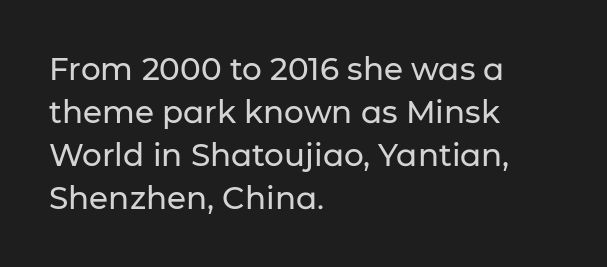
Q: Is the text italic (slanted)? A: No, it is upright.
Q: Is the typeface a serif or a sans-serif typeface? A: Sans-serif.
Q: Is the text underlined? A: No.
Q: How is the paragraph aligned? A: Left-aligned.
Q: Is the spacing between letters normal or unusually wide? A: Normal.
Q: Is the spacing between lines tight, normal or loose? A: Normal.
Q: Width (condensed, normal, or wide)? A: Normal.
Q: Stroke contrast? A: Low.
Q: x-height? A: Medium.
Q: Monospaced? A: No.
